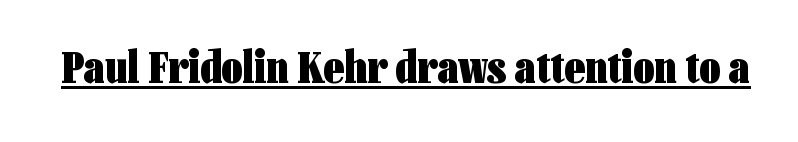
The image shows 46 px heavy, condensed sans-serif type, upright; set normal letter spacing, underlined; low stroke contrast and a medium x-height.
